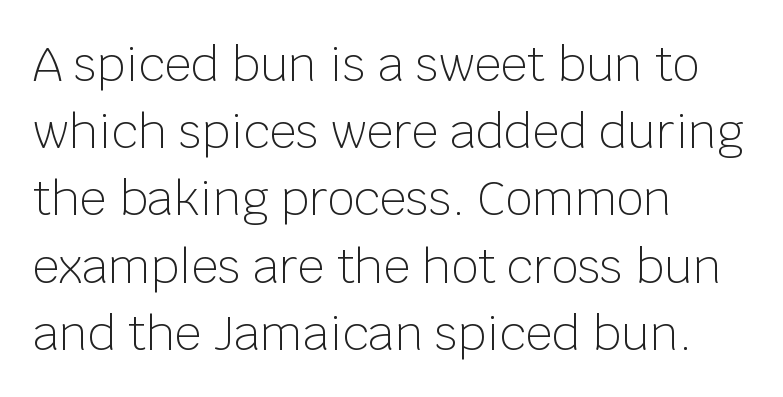
Check where the strokes stop: nothing finishes them off — pure sans. It's the straight-up-and-down kind of type. The passage shown is typed in a proportional face where columns would drift. Underlining? Definitely not there. No extra tracking has been applied to these lines. A typesetter would call this leading conventional body-copy spacing.
